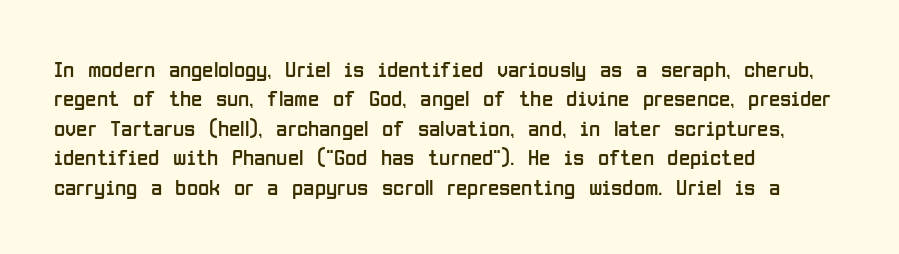
The image shows 23 px text type, upright; set left-aligned, normal line spacing (1.28x), normal letter spacing, not underlined.
